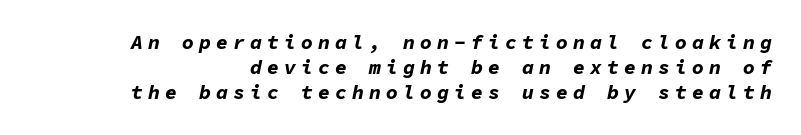
The image shows 20 px bold type, italic (leaning right); set normal line spacing (1.26x), unusually wide letter spacing (+0.25 em), not underlined.
